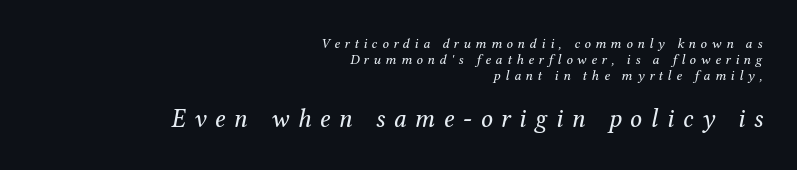
Closely set lines give the paragraph a compact silhouette. The following chunk of copy outweighs the initial chunk in type size. The letters look calm and open, with moderate or lighter stems. The ragged edge is on the left, which tells us the setting is flush right. The face used here has a pronounced slope to its letters.
